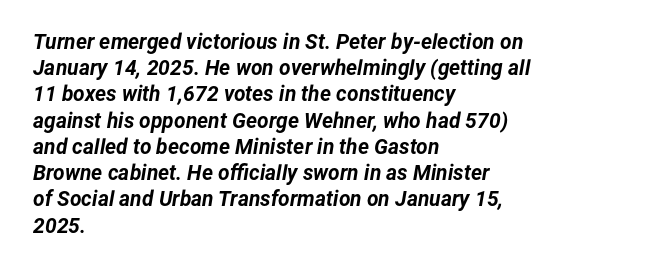
Q: Is the text bold? A: Yes.
Q: Is the text italic (slanted)? A: Yes, it leans right by about 12 degrees.
Q: Is the text underlined? A: No.
Q: How is the paragraph aligned? A: Left-aligned.
Q: Is the spacing between letters normal or unusually wide? A: Normal.
Q: Is the spacing between lines tight, normal or loose? A: Normal.
